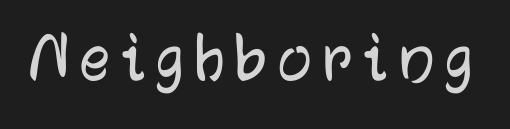
The image shows 76 px sans-serif type, upright; set not underlined; low stroke contrast and a medium x-height.
